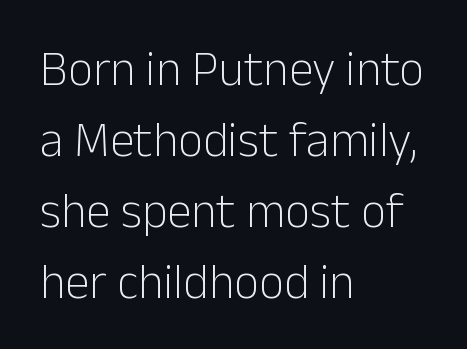
The image shows 49 px light sans-serif type, upright; set left-aligned, normal line spacing (1.45x), normal letter spacing, not underlined; low stroke contrast and a medium x-height.
